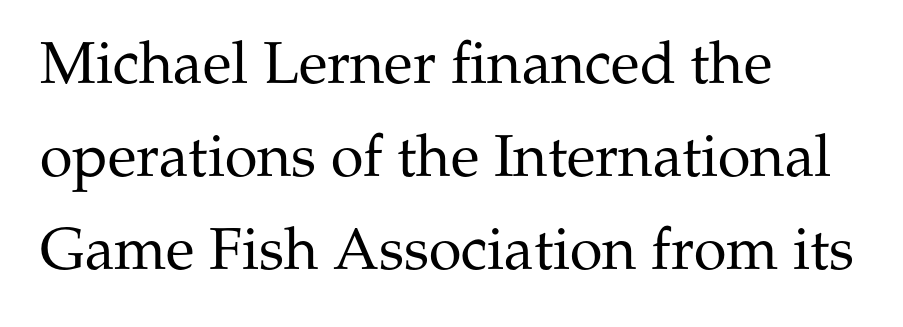
The image shows 59 px regular-weight serif type, upright; set left-aligned, normal line spacing (1.58x), normal letter spacing, not underlined; medium stroke contrast and a medium x-height.
